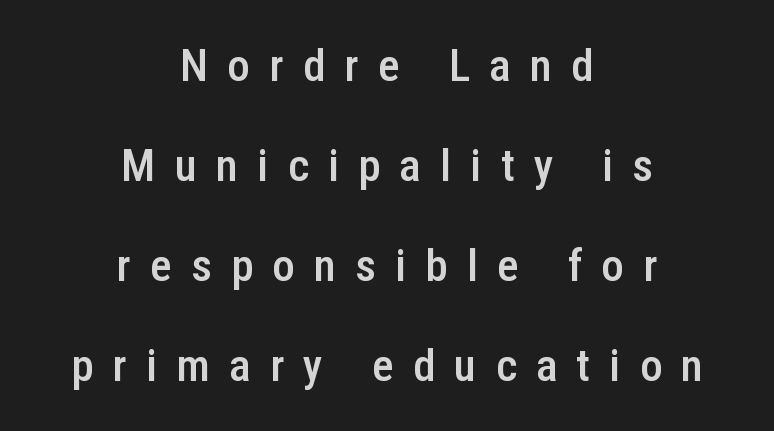
{"serif": "no", "italic": "no", "bold": "semi", "weight": "semibold", "width": "condensed", "stroke_contrast": "low", "x_height": "medium", "monospaced": "no", "underline": "no", "align": "center", "line_spacing": "loose", "line_spacing_ratio": 2.22, "letter_spacing": "wide", "letter_spacing_em": 0.43, "glyph_px": 45}
